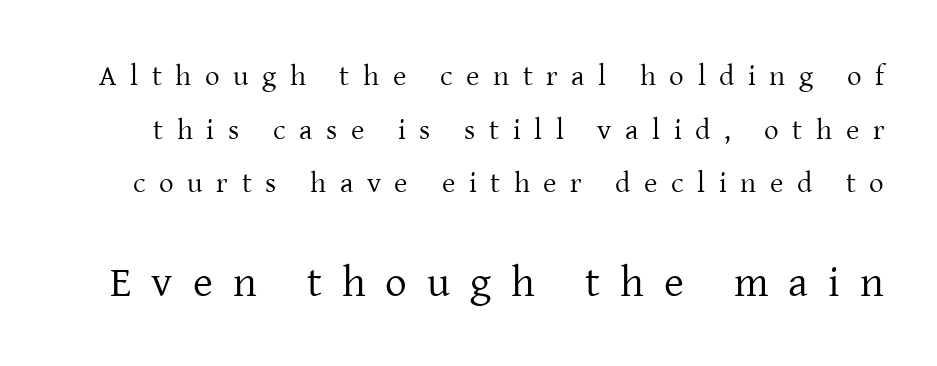
Compared with typical body copy, the letter spacing here is much looser. You can tell from the footed stems that serif type was used. No word sits above an underline. Stems here are at most as thick as an everyday book face. You get the small type first, then a jump to larger type. Spacing verdict: proportional, widths tailored to each character.
